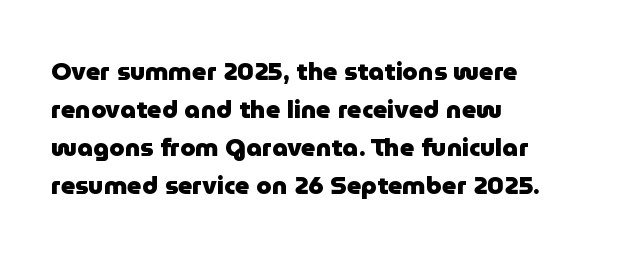
Q: Is the text bold? A: Yes.
Q: Is the text italic (slanted)? A: No, it is upright.
Q: Is the text underlined? A: No.
Q: How is the paragraph aligned? A: Left-aligned.
Q: Is the spacing between letters normal or unusually wide? A: Normal.
Q: Is the spacing between lines tight, normal or loose? A: Normal.
